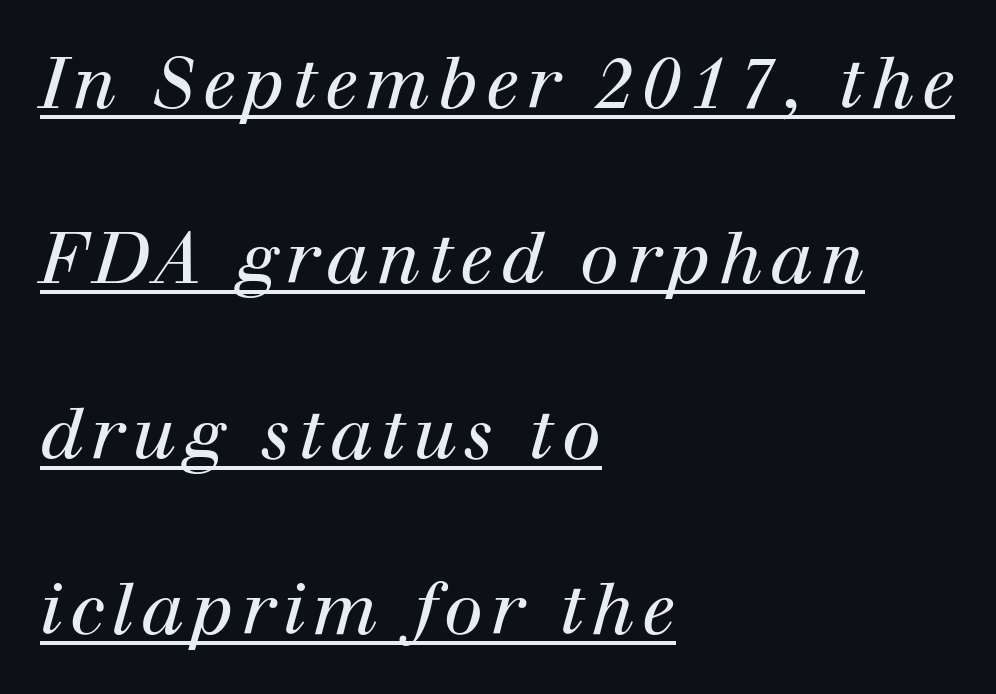
The image shows 71 px regular-weight serif type, italic (leaning right); set left-aligned, loose line spacing (2.47x), underlined; high stroke contrast and a medium x-height.
